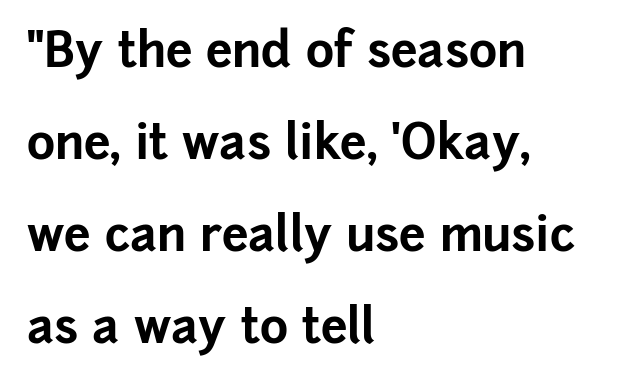
Q: Is the text bold? A: Yes.
Q: Is the text italic (slanted)? A: No, it is upright.
Q: Is the typeface a serif or a sans-serif typeface? A: Sans-serif.
Q: Is the text underlined? A: No.
Q: How is the paragraph aligned? A: Left-aligned.
Q: Is the spacing between letters normal or unusually wide? A: Normal.
Q: Is the spacing between lines tight, normal or loose? A: Loose.
Q: Width (condensed, normal, or wide)? A: Normal.
Q: Stroke contrast? A: Low.
Q: x-height? A: Medium.
Q: Monospaced? A: No.
